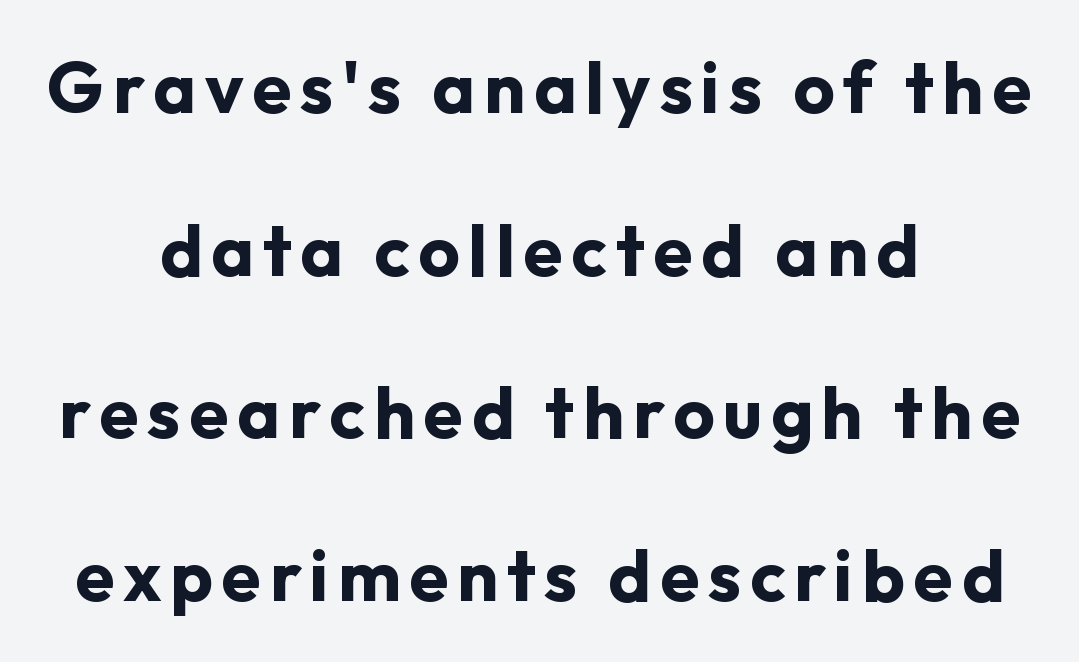
Q: Is the text bold? A: Yes.
Q: Is the text italic (slanted)? A: No, it is upright.
Q: Is the typeface a serif or a sans-serif typeface? A: Sans-serif.
Q: Is the text underlined? A: No.
Q: How is the paragraph aligned? A: Centered.
Q: Is the spacing between lines tight, normal or loose? A: Loose.
Q: Width (condensed, normal, or wide)? A: Normal.
Q: Stroke contrast? A: Low.
Q: x-height? A: Medium.
Q: Monospaced? A: No.
